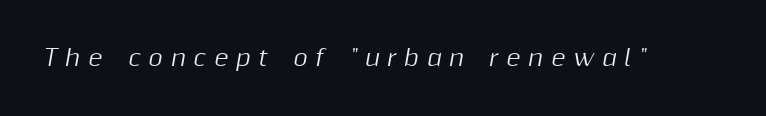
Q: Is the text italic (slanted)? A: Yes, it leans right by about 10 degrees.
Q: Is the text underlined? A: No.
Q: Is the spacing between letters normal or unusually wide? A: Unusually wide.
